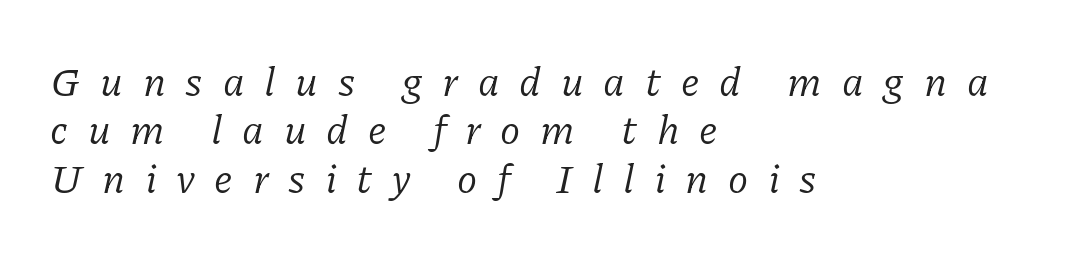
The image shows 41 px regular-weight serif type, italic (leaning right); set left-aligned, line spacing 1.18x, unusually wide letter spacing (+0.48 em), not underlined; low stroke contrast and a medium x-height.
